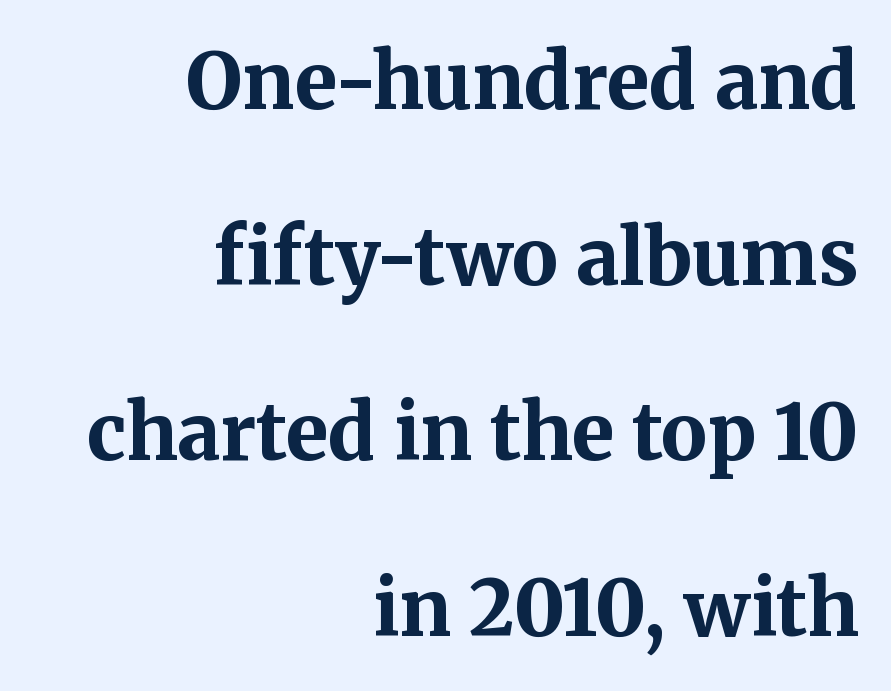
The face used here has the dense, thick strokes of a bold. This sample has the flowing, uneven cadence of proportional lettering. Glance below the letters and you will spot only blank space. This sample uses plain, unmodified letter spacing. Do the letters lean? They stand straight.
